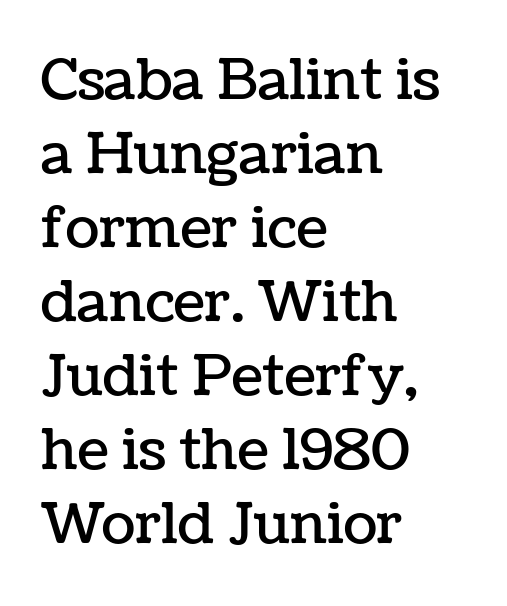
A typesetter would call this leading conventional body-copy spacing. A typesetter would call this proportional, since set widths differ per character. Anything drawn beneath the words? Only blank space. Horizontally, the lines are justified to the leading edge only. The horizontal fit of the characters is conventional and even. You can tell it's not italic because the verticals are truly vertical.
